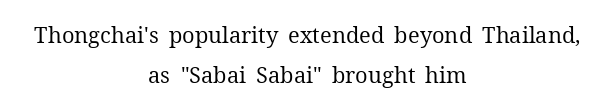
The image shows 22 px text type, upright; set centered, line spacing 1.83x, normal letter spacing, not underlined.
